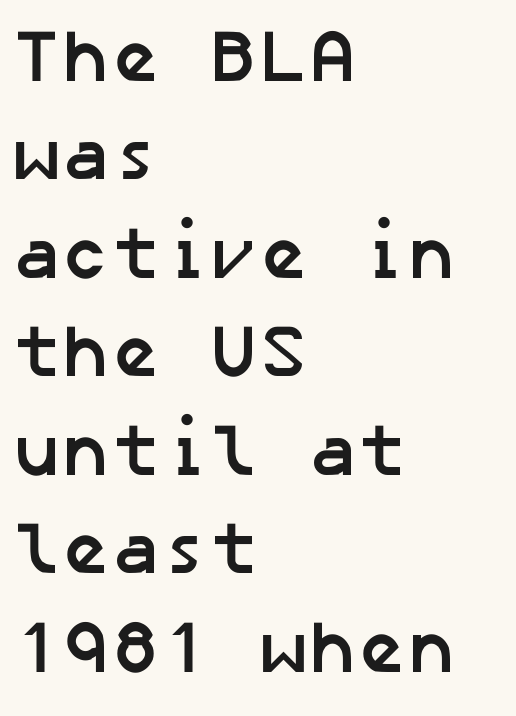
Q: Is the text bold? A: Yes.
Q: Is the typeface a serif or a sans-serif typeface? A: Sans-serif.
Q: Is the text underlined? A: No.
Q: How is the paragraph aligned? A: Left-aligned.
Q: Is the spacing between letters normal or unusually wide? A: Normal.
Q: Is the spacing between lines tight, normal or loose? A: Normal.
Q: Width (condensed, normal, or wide)? A: Normal.
Q: Stroke contrast? A: Low.
Q: x-height? A: Medium.
